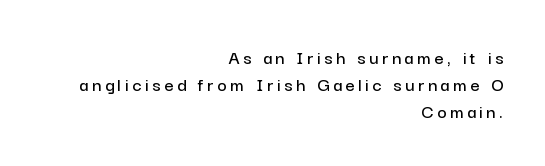
The image shows 20 px text type, upright; set right-aligned, normal line spacing (1.34x), not underlined.
